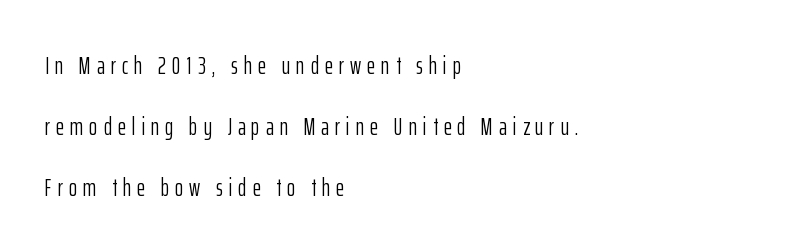
Q: Is the text bold? A: No.
Q: Is the text italic (slanted)? A: No, it is upright.
Q: Is the text underlined? A: No.
Q: How is the paragraph aligned? A: Left-aligned.
Q: Is the spacing between letters normal or unusually wide? A: Unusually wide.
Q: Is the spacing between lines tight, normal or loose? A: Loose.
